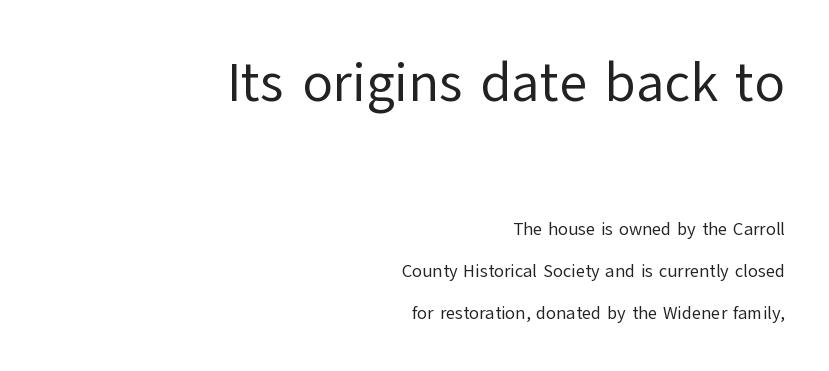
{"serif": "no", "italic": "no", "bold": "no", "weight": "regular", "width": "normal", "stroke_contrast": "low", "x_height": "medium", "monospaced": "no", "underline": "no", "align": "right", "line_spacing": "loose", "line_spacing_ratio": 2.33, "letter_spacing": "normal", "letter_spacing_em": 0.0, "larger_block": "first", "size_ratio": 3.06, "glyph_px": 55}
